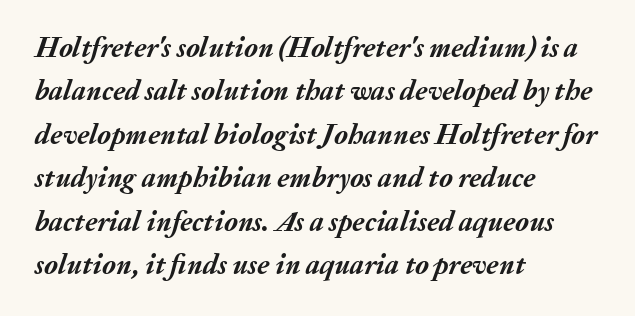
Q: Is the text bold? A: Yes.
Q: Is the text italic (slanted)? A: Yes, it leans right by about 20 degrees.
Q: Is the text underlined? A: No.
Q: How is the paragraph aligned? A: Left-aligned.
Q: Is the spacing between letters normal or unusually wide? A: Normal.
Q: Is the spacing between lines tight, normal or loose? A: Normal.
Q: Width (condensed, normal, or wide)? A: Normal.
Q: Stroke contrast? A: Medium.
Q: x-height? A: Medium.
Q: Monospaced? A: No.
